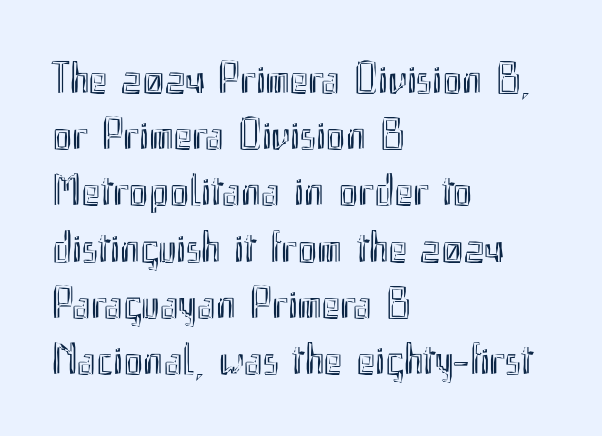
{"italic": "no", "width": "condensed", "x_height": "small", "monospaced": "no", "underline": "no", "align": "left", "line_spacing": "normal", "line_spacing_ratio": 1.25, "letter_spacing": "normal", "letter_spacing_em": 0.0, "glyph_px": 45}
